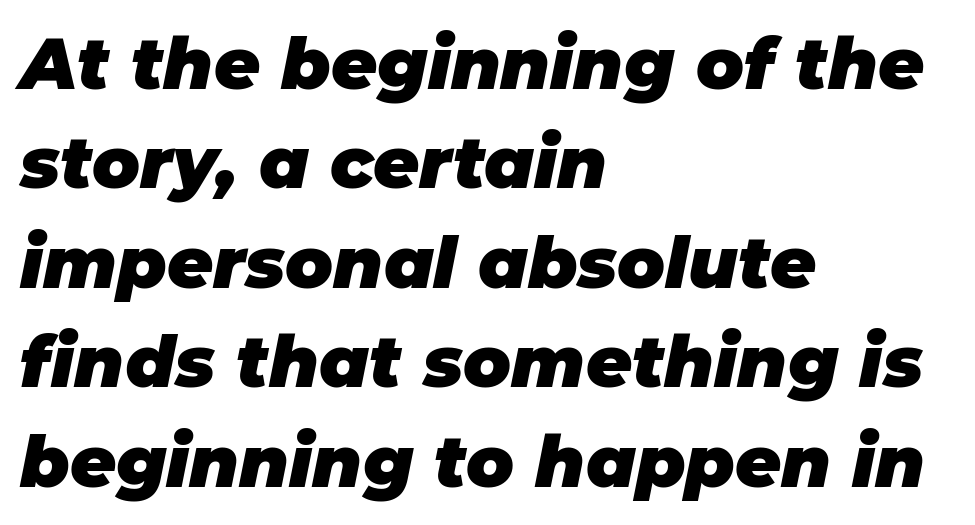
Set as a true bold cut, around the 700 mark. Horizontally, the lines are justified to the leading edge only. Quick note: interline space is typical. Observe the lean: these are italic letterforms. Note the varied advance widths — an 'i' is clearly narrower than an 'm'. Type without underlining.
